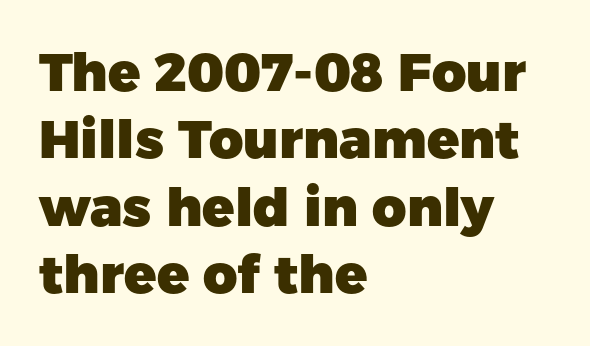
The image shows 53 px heavy sans-serif type, upright; set left-aligned, normal line spacing (1.27x), normal letter spacing, not underlined; low stroke contrast and a medium x-height.
